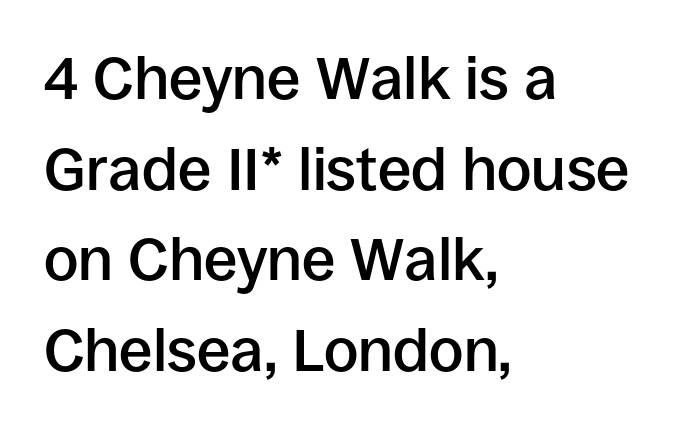
{"serif": "no", "italic": "no", "bold": "semi", "weight": "semibold", "width": "normal", "stroke_contrast": "low", "x_height": "large", "monospaced": "no", "underline": "no", "align": "left", "line_spacing": "normal", "line_spacing_ratio": 1.51, "letter_spacing": "normal", "letter_spacing_em": 0.0, "glyph_px": 60}
